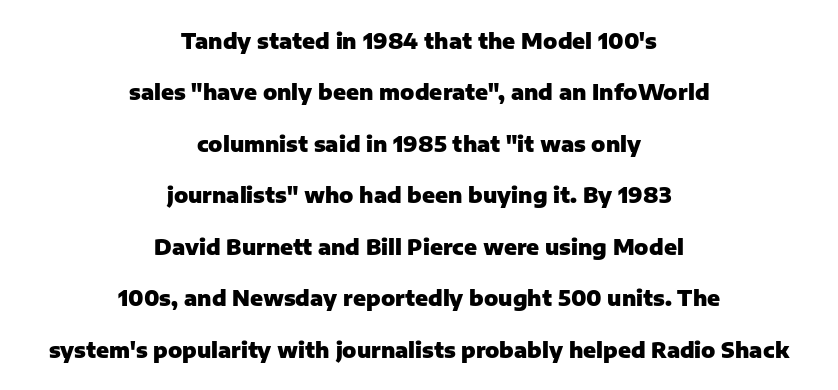
The image shows 21 px bold type, upright; set centered, loose line spacing (2.45x), normal letter spacing, not underlined.
